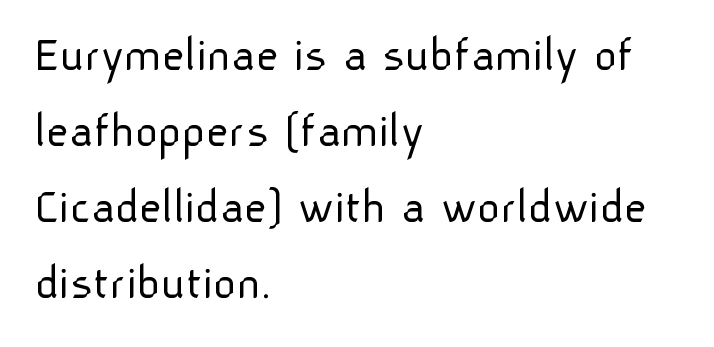
The image shows 50 px light sans-serif type, upright; set left-aligned, normal line spacing (1.52x), normal letter spacing, not underlined; low stroke contrast and a medium x-height.
